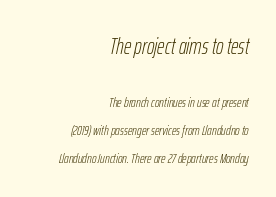
Size contrast runs from large at the top to small at the bottom. Heft: none added — not bold. An italicized treatment has been applied to the whole sample. Summary of vertical rhythm: relaxed, with wide interline spacing. These lines stack with their right ends in a neat column. Characters follow at the spacing the type designer built in.
